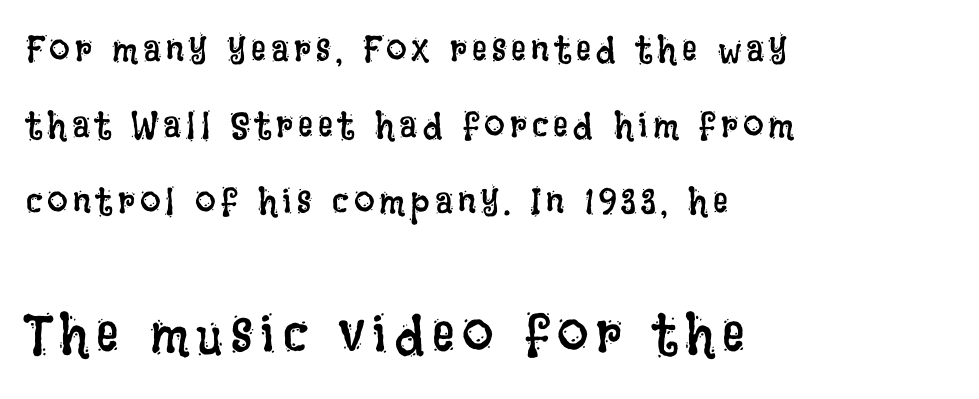
Is the type heavy? It reads as light-to-regular instead. Is there any slant? The stems are plumb. If you measured baseline to baseline, you'd find a long distance. Reading down the block, your eye returns to a fixed left position each line.
